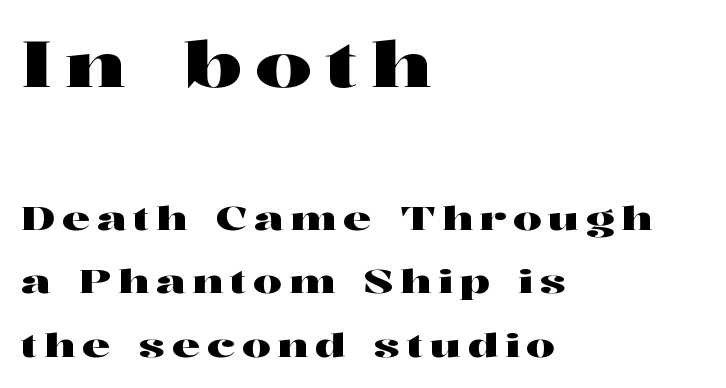
Does the leading feel generous? Absolutely, it's lavish. Do the characters align in a grid? No, the font is proportional. Yep, those are serifs on the letters. Each row of text sits above clean, open space.
